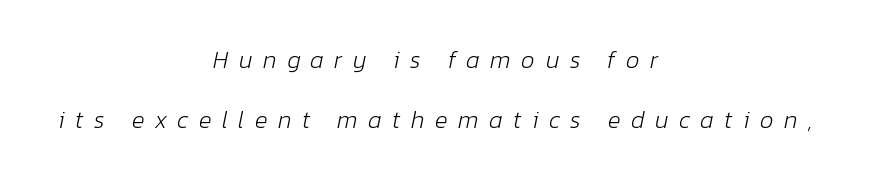
{"italic": "yes", "lean": "right", "slant_degrees": 12, "bold": "no", "underline": "no", "align": "center", "line_spacing": "loose", "line_spacing_ratio": 2.49, "letter_spacing": "wide", "letter_spacing_em": 0.44, "glyph_px": 24}
